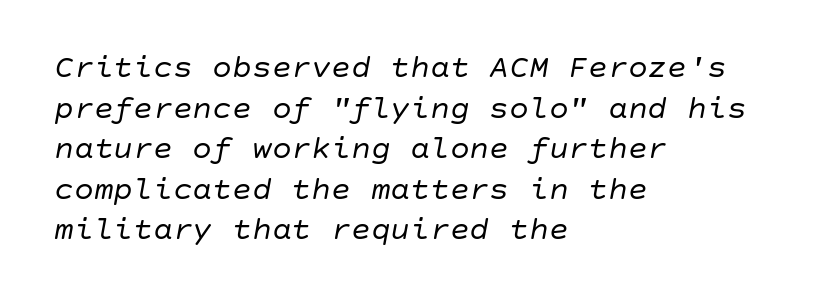
The image shows 33 px regular-weight type, italic (leaning right); set left-aligned, line spacing 1.23x, normal letter spacing, not underlined; low stroke contrast and a large x-height.
